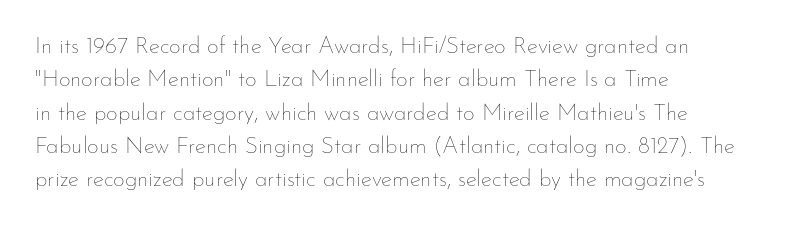
The image shows 23 px text type, upright; set left-aligned, normal line spacing (1.45x), normal letter spacing, not underlined.
